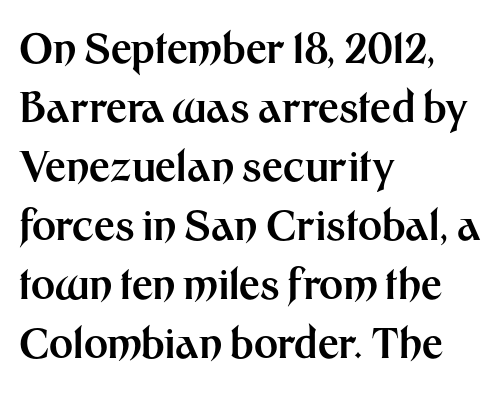
{"serif": "no", "italic": "no", "bold": "yes", "weight": "bold", "width": "normal", "stroke_contrast": "medium", "x_height": "medium", "monospaced": "no", "underline": "no", "align": "left", "line_spacing": "normal", "line_spacing_ratio": 1.44, "letter_spacing": "normal", "letter_spacing_em": 0.0, "glyph_px": 41}
